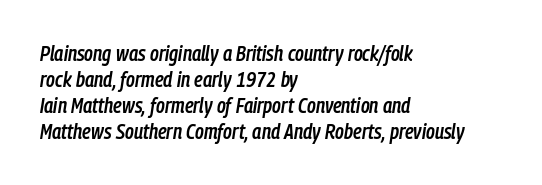
Stroke thickness is moderately raised; the sample reads as semibold. Rule under the text: the space is simply empty. Designer's note — italics engaged. Teacher's note: observe the even left margin — that is flush-left alignment. The type is set solid horizontally, with unmodified tracking.
